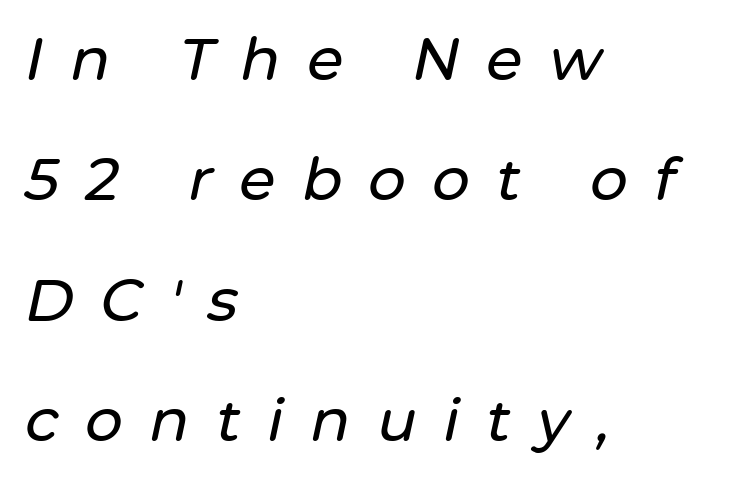
The image shows 59 px text type, italic (leaning right); set left-aligned, loose line spacing (2.04x), unusually wide letter spacing (+0.45 em), not underlined; low stroke contrast and a medium x-height.
